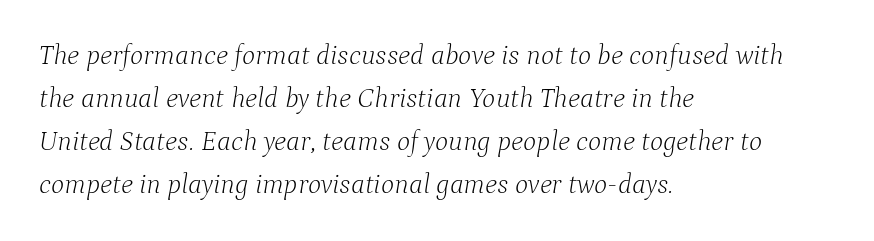
{"serif": "yes", "italic": "yes", "lean": "right", "slant_degrees": 9, "bold": "no", "weight": "light", "width": "normal", "stroke_contrast": "low", "x_height": "medium", "monospaced": "no", "underline": "no", "align": "left", "line_spacing": "normal", "line_spacing_ratio": 1.54, "letter_spacing": "normal", "letter_spacing_em": 0.0, "glyph_px": 28}
